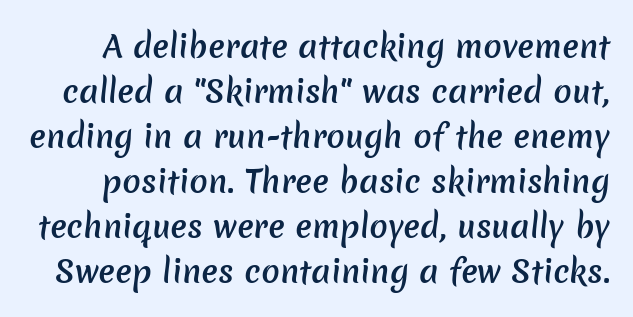
{"serif": "no", "bold": "semi", "weight": "semibold", "width": "normal", "stroke_contrast": "low", "x_height": "medium", "monospaced": "no", "underline": "no", "line_spacing": "normal", "line_spacing_ratio": 1.45, "letter_spacing": "normal", "letter_spacing_em": 0.0, "glyph_px": 31}
